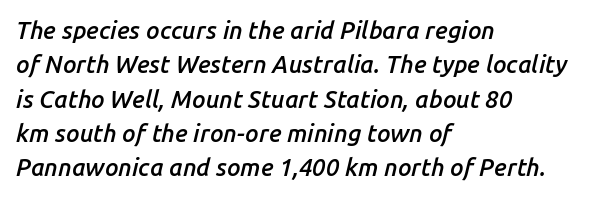
Q: Is the text bold? A: Semi-bold.
Q: Is the text italic (slanted)? A: Yes, it leans right by about 14 degrees.
Q: Is the text underlined? A: No.
Q: How is the paragraph aligned? A: Left-aligned.
Q: Is the spacing between letters normal or unusually wide? A: Normal.
Q: Is the spacing between lines tight, normal or loose? A: Normal.
